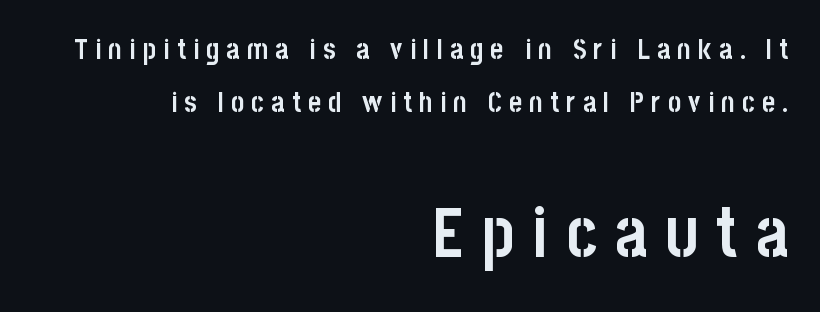
The image shows 69 px semibold, condensed sans-serif type, upright; set right-aligned, line spacing 1.88x, unusually wide letter spacing (+0.26 em), not underlined; the second (bottom) block is 2.46x larger; low stroke contrast and a large x-height.
